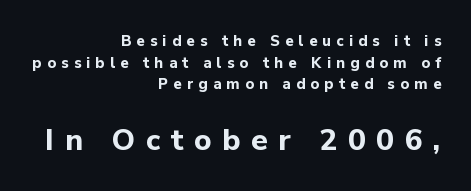
Q: Is the text bold? A: Yes.
Q: Is the text italic (slanted)? A: No, it is upright.
Q: Is the typeface a serif or a sans-serif typeface? A: Sans-serif.
Q: Is the text underlined? A: No.
Q: How is the paragraph aligned? A: Right-aligned.
Q: Is the spacing between letters normal or unusually wide? A: Unusually wide.
Q: Is the spacing between lines tight, normal or loose? A: Normal.
Q: Which block of text is set in a larger size, the first (top) or the second (bottom)? A: The second (bottom) one.
Q: Width (condensed, normal, or wide)? A: Normal.
Q: Stroke contrast? A: Low.
Q: x-height? A: Medium.
Q: Monospaced? A: No.
